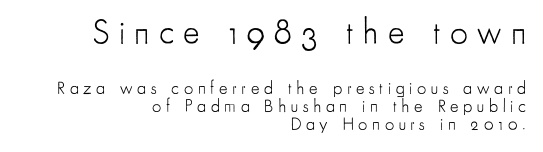
The image shows 35 px light, condensed sans-serif type, upright; set right-aligned, tight line spacing (1.0x), unusually wide letter spacing (+0.26 em), not underlined; the first (top) block is 1.94x larger; low stroke contrast and a small x-height.
